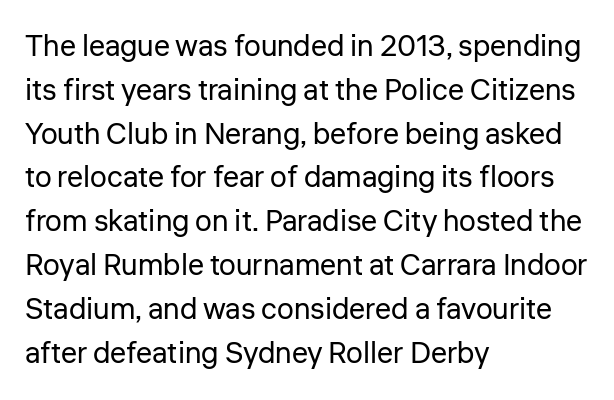
{"serif": "no", "italic": "no", "bold": "no", "weight": "regular", "width": "normal", "stroke_contrast": "low", "x_height": "medium", "monospaced": "no", "underline": "no", "align": "left", "line_spacing": "normal", "line_spacing_ratio": 1.46, "letter_spacing": "normal", "letter_spacing_em": 0.0, "glyph_px": 30}
